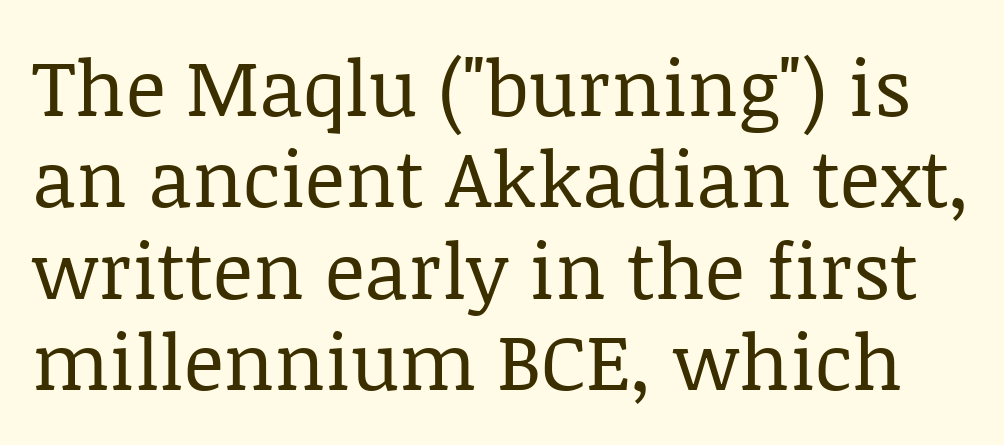
The type family on display is of the serif kind. Tracking value appears to be zero — textbook default spacing. Counters stay open thanks to moderate or lighter strokes. Glance below the letters and you will spot only blank space. The face used here is proportionally spaced, like ordinary book or web type. The specimen reads as upright at a glance.
